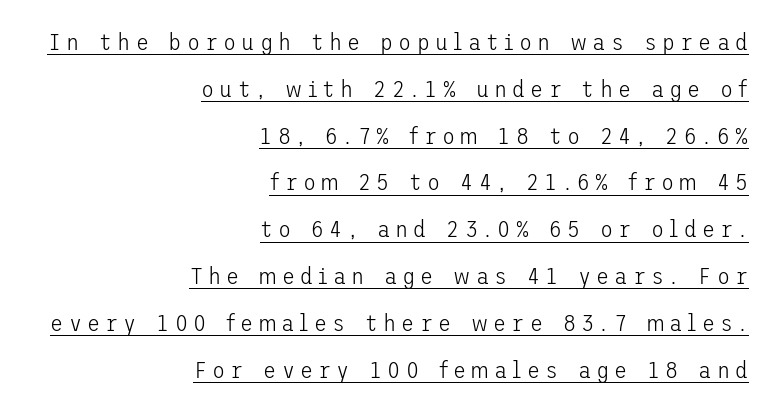
Q: Is the text bold? A: No.
Q: Is the text italic (slanted)? A: No, it is upright.
Q: Is the text underlined? A: Yes.
Q: How is the paragraph aligned? A: Right-aligned.
Q: Is the spacing between letters normal or unusually wide? A: Unusually wide.
Q: Is the spacing between lines tight, normal or loose? A: Loose.
